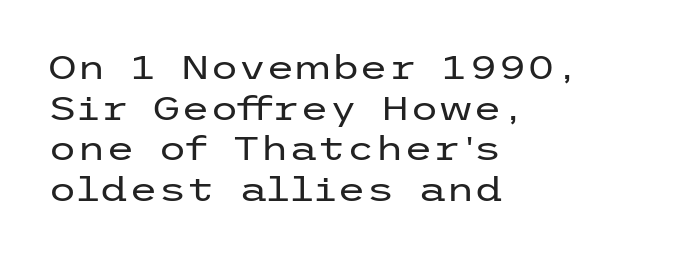
The gaps between neighbouring characters are ordinary and unremarkable. No italicization has been applied; the sample stays upright. Plain, unruled lines of type. Which margin do the lines hug? The left one — the right edge is uneven. The characters are drawn with everyday or finer stroke widths.
